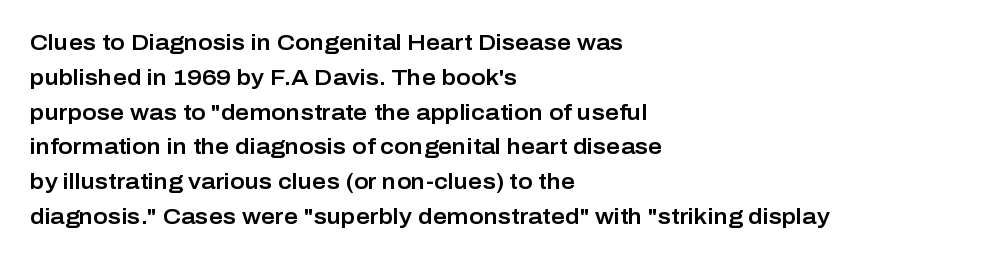
{"italic": "no", "underline": "no", "align": "left", "line_spacing": "normal", "line_spacing_ratio": 1.58, "letter_spacing": "normal", "letter_spacing_em": 0.0, "glyph_px": 22}
